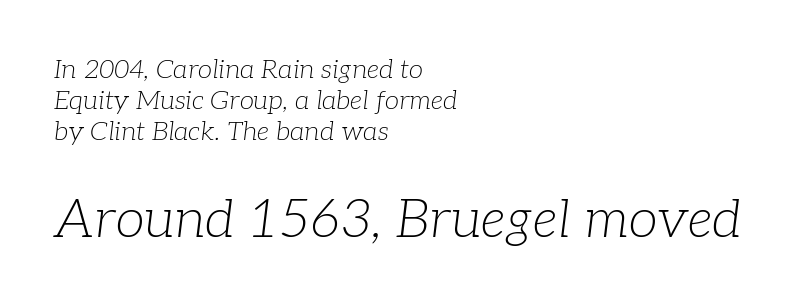
The image shows 53 px light serif type, italic (leaning right); set left-aligned, line spacing 1.19x, normal letter spacing, not underlined; the second (bottom) block is 2.04x larger; low stroke contrast and a medium x-height.
